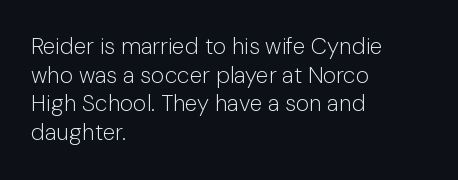
The image shows 23 px text type, upright; set left-aligned, normal line spacing (1.25x), normal letter spacing, not underlined.
